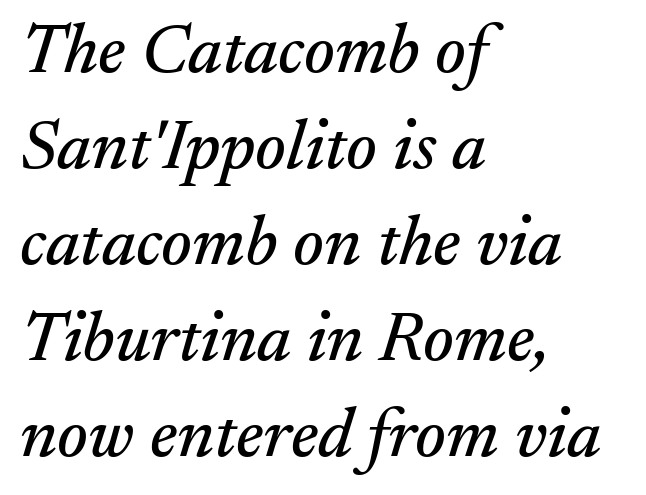
Q: Is the text italic (slanted)? A: Yes, it leans right by about 17 degrees.
Q: Is the typeface a serif or a sans-serif typeface? A: Serif.
Q: Is the text underlined? A: No.
Q: How is the paragraph aligned? A: Left-aligned.
Q: Is the spacing between letters normal or unusually wide? A: Normal.
Q: Is the spacing between lines tight, normal or loose? A: Normal.
Q: Width (condensed, normal, or wide)? A: Normal.
Q: Stroke contrast? A: Medium.
Q: x-height? A: Small.
Q: Monospaced? A: No.
